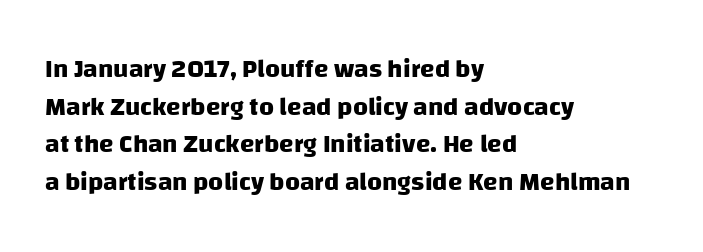
Check the space under the baseline: it is left empty. Summary of weight: heavy, a full bold. Layout note: lines flush left. The letters sit at their default tracking, neither squeezed nor spread. Interline gaps are of average width in this sample.
